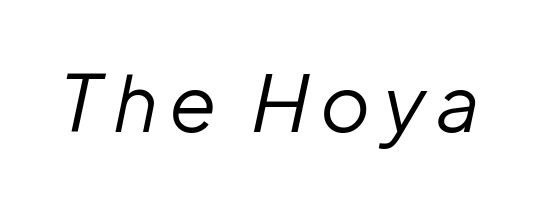
Style check: oblique. Character widths vary here, with narrow letters taking less room than wide ones. Letters have the restrained weight of plain body copy at most. Underlining? Definitely not there.
